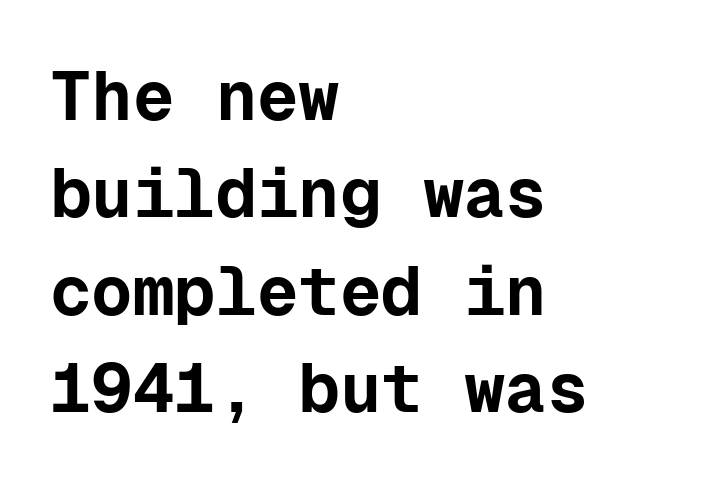
The image shows 69 px bold sans-serif type, upright, monospaced; set left-aligned, normal line spacing (1.41x), normal letter spacing, not underlined; low stroke contrast and a medium x-height.
